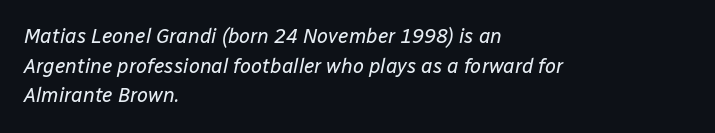
Reading down the block, your eye returns to a fixed left position each line. This sample uses an oblique cut, with every glyph tilted off the vertical. Weight: in the light-to-regular range. This rendering features lettering with no underline.
